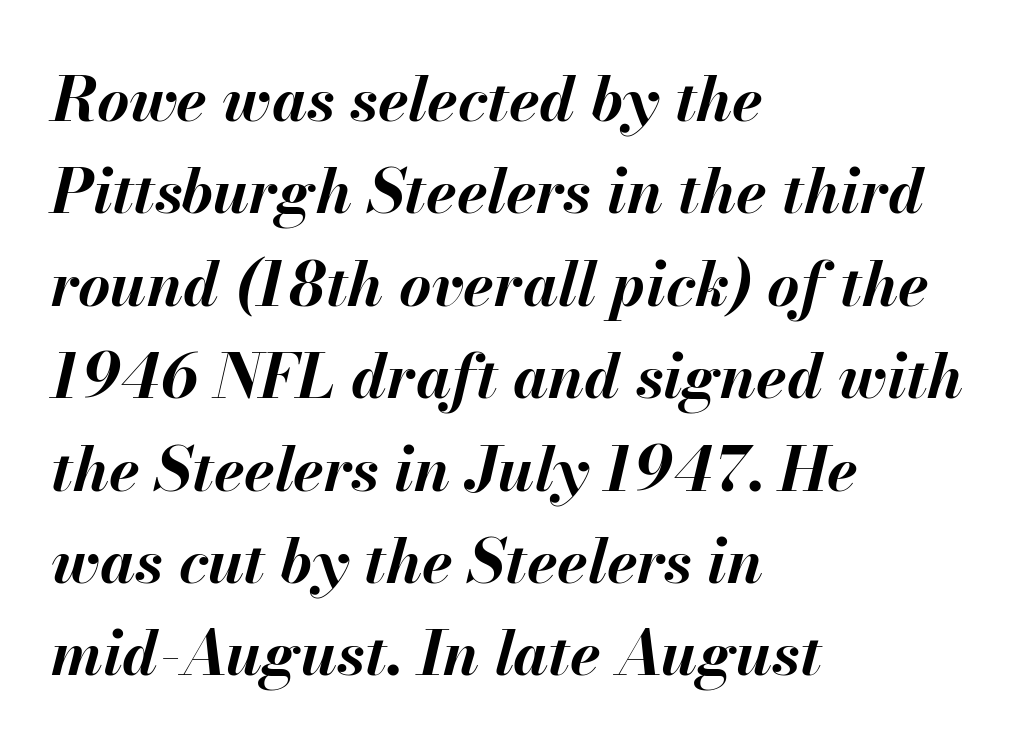
{"italic": "yes", "lean": "right", "slant_degrees": 13, "bold": "yes", "weight": "bold", "width": "normal", "stroke_contrast": "medium", "x_height": "small", "monospaced": "no", "underline": "no", "align": "left", "line_spacing": "normal", "line_spacing_ratio": 1.49, "letter_spacing": "normal", "letter_spacing_em": 0.0, "glyph_px": 62}
